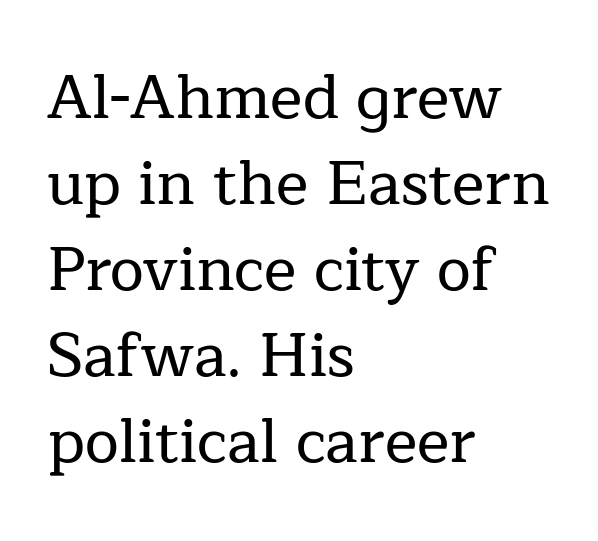
The image shows 61 px serif type, upright; set left-aligned, normal line spacing (1.41x), normal letter spacing, not underlined; low stroke contrast and a medium x-height.
